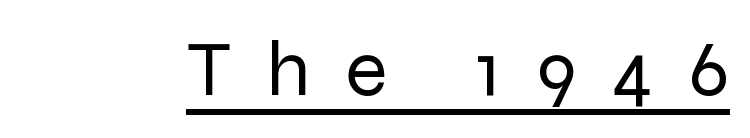
Q: Is the text bold? A: No.
Q: Is the text italic (slanted)? A: No, it is upright.
Q: Is the typeface a serif or a sans-serif typeface? A: Sans-serif.
Q: Is the text underlined? A: Yes.
Q: Is the spacing between letters normal or unusually wide? A: Unusually wide.
Q: Width (condensed, normal, or wide)? A: Normal.
Q: Stroke contrast? A: Low.
Q: x-height? A: Medium.
Q: Monospaced? A: No.
